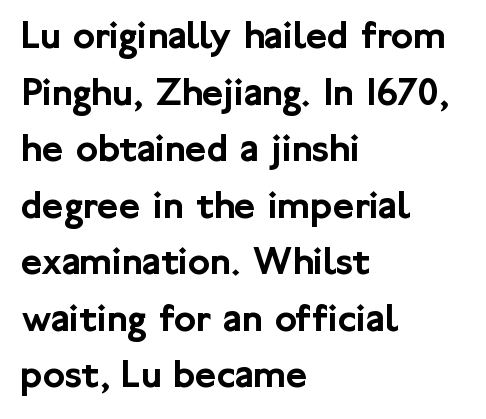
{"serif": "no", "italic": "no", "width": "normal", "stroke_contrast": "low", "x_height": "medium", "monospaced": "no", "underline": "no", "align": "left", "line_spacing": "normal", "line_spacing_ratio": 1.38, "letter_spacing": "normal", "letter_spacing_em": 0.0, "glyph_px": 41}
